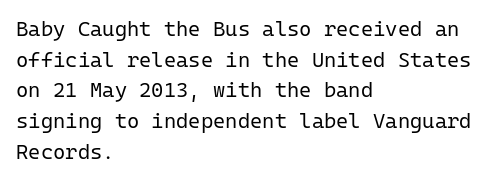
{"italic": "no", "bold": "no", "underline": "no", "align": "left", "line_spacing": "normal", "line_spacing_ratio": 1.46, "letter_spacing": "normal", "letter_spacing_em": 0.0, "glyph_px": 21}
